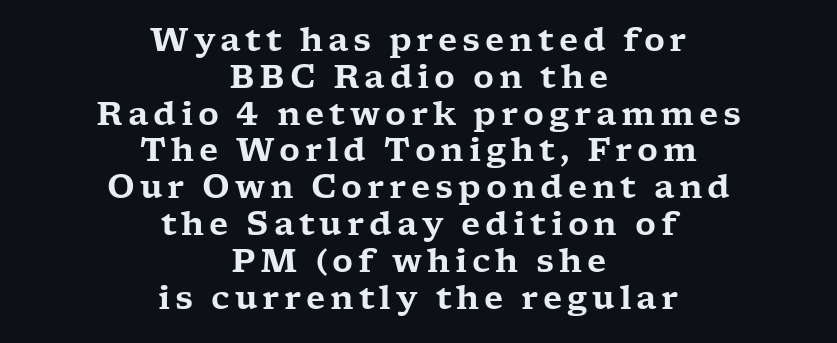
The image shows 32 px wide serif type, upright; set centered, tight line spacing (1.15x), not underlined; low stroke contrast and a medium x-height.
